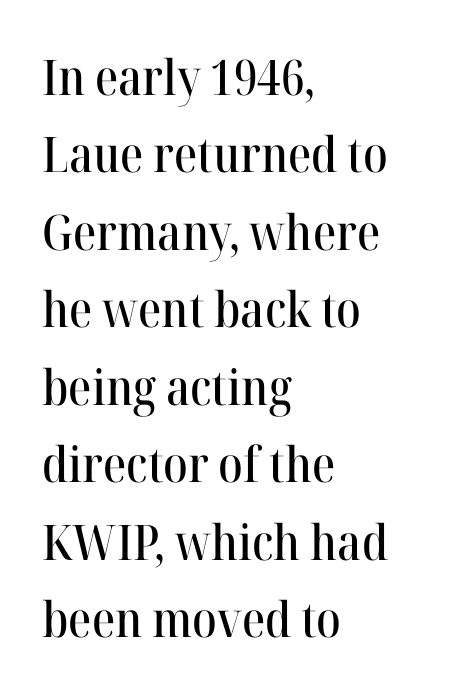
{"serif": "yes", "italic": "no", "width": "normal", "stroke_contrast": "high", "x_height": "medium", "monospaced": "no", "underline": "no", "align": "left", "line_spacing": "normal", "line_spacing_ratio": 1.58, "letter_spacing": "normal", "letter_spacing_em": 0.0, "glyph_px": 49}
